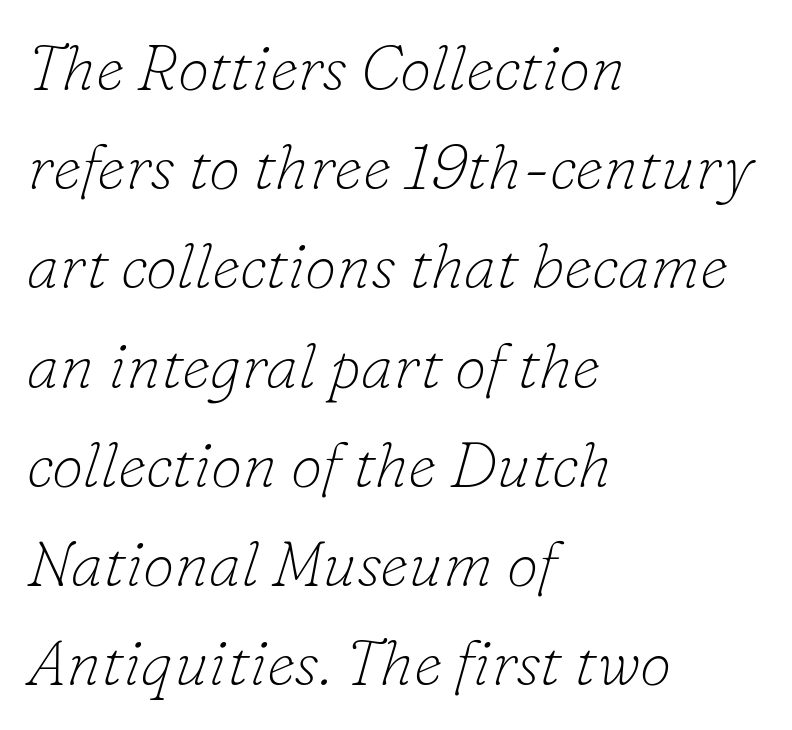
This sample has the flowing, uneven cadence of proportional lettering. A typesetter would mark this as italic. The face used here is rendered with its standard letterfit. Type style note: has serifs.
